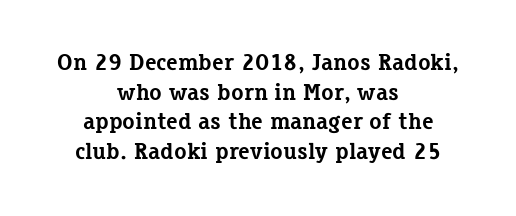
{"italic": "no", "bold": "yes", "underline": "no", "align": "center", "line_spacing": "normal", "line_spacing_ratio": 1.29, "letter_spacing": "normal", "letter_spacing_em": 0.0, "glyph_px": 23}
